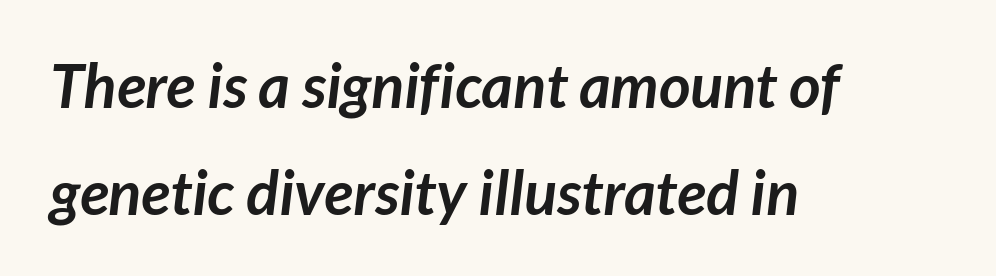
{"serif": "no", "bold": "yes", "weight": "semibold", "width": "normal", "stroke_contrast": "low", "x_height": "medium", "monospaced": "no", "underline": "no", "align": "left", "line_spacing_ratio": 1.75, "letter_spacing": "normal", "letter_spacing_em": 0.0, "glyph_px": 61}
